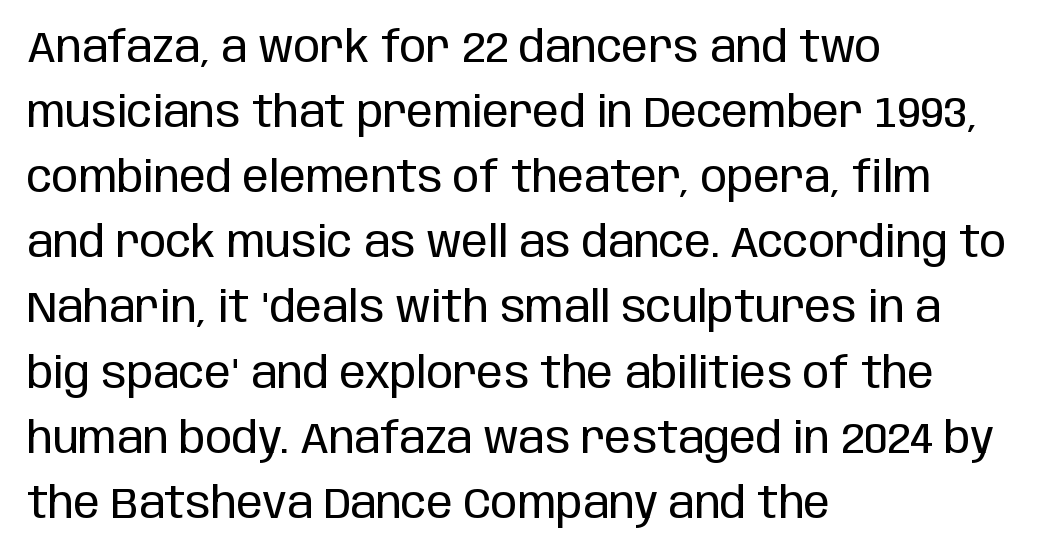
{"serif": "no", "italic": "no", "bold": "no", "weight": "regular", "width": "condensed", "stroke_contrast": "low", "x_height": "large", "monospaced": "no", "underline": "no", "align": "left", "line_spacing": "normal", "line_spacing_ratio": 1.48, "letter_spacing": "normal", "letter_spacing_em": 0.0, "glyph_px": 44}
